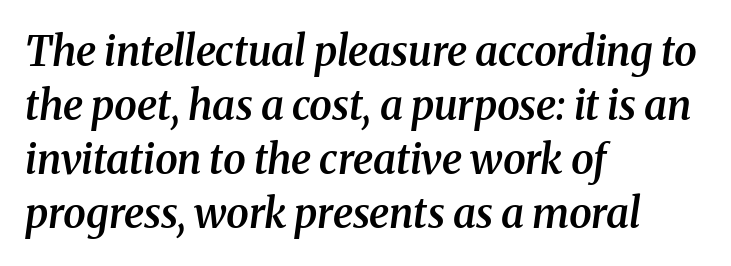
Q: Is the text bold? A: Semi-bold.
Q: Is the text italic (slanted)? A: Yes, it leans right by about 8 degrees.
Q: Is the typeface a serif or a sans-serif typeface? A: Serif.
Q: Is the text underlined? A: No.
Q: How is the paragraph aligned? A: Left-aligned.
Q: Is the spacing between letters normal or unusually wide? A: Normal.
Q: Is the spacing between lines tight, normal or loose? A: Normal.
Q: Width (condensed, normal, or wide)? A: Normal.
Q: Stroke contrast? A: Medium.
Q: x-height? A: Medium.
Q: Monospaced? A: No.
